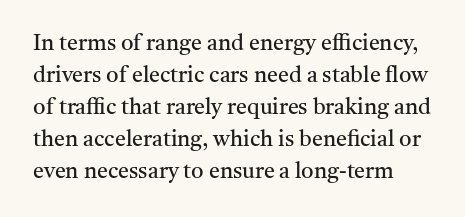
Q: Is the text bold? A: No.
Q: Is the text italic (slanted)? A: No, it is upright.
Q: Is the text underlined? A: No.
Q: Is the spacing between letters normal or unusually wide? A: Normal.
Q: Is the spacing between lines tight, normal or loose? A: Normal.
